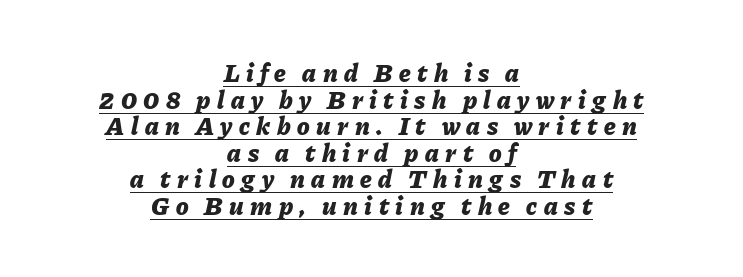
Q: Is the text bold? A: Yes.
Q: Is the text italic (slanted)? A: Yes, it leans right by about 11 degrees.
Q: Is the text underlined? A: Yes.
Q: How is the paragraph aligned? A: Centered.
Q: Is the spacing between letters normal or unusually wide? A: Unusually wide.
Q: Is the spacing between lines tight, normal or loose? A: Tight.
